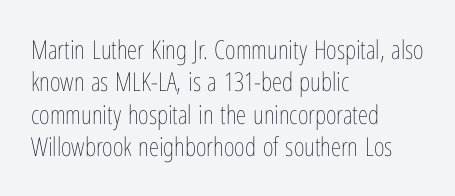
Line spacing here is normal. Nobody touched the tracking dial on this one. Quick note: underline off. Designer's note — italics off, roman on. The lines are quadded left.
